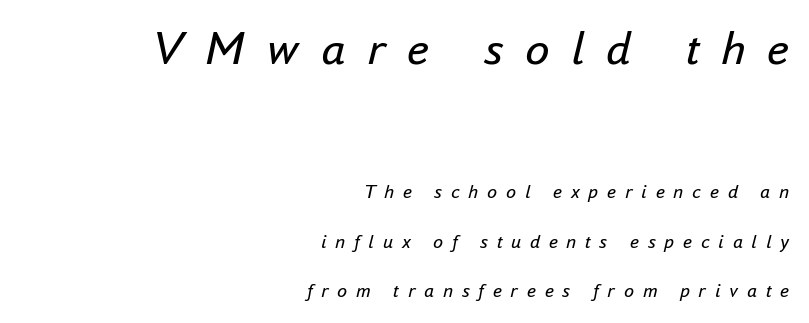
Q: Is the text bold? A: No.
Q: Is the text italic (slanted)? A: Yes, it leans right by about 16 degrees.
Q: Is the text underlined? A: No.
Q: How is the paragraph aligned? A: Right-aligned.
Q: Is the spacing between letters normal or unusually wide? A: Unusually wide.
Q: Is the spacing between lines tight, normal or loose? A: Loose.
Q: Which block of text is set in a larger size, the first (top) or the second (bottom)? A: The first (top) one.
Q: Width (condensed, normal, or wide)? A: Normal.
Q: Stroke contrast? A: Low.
Q: x-height? A: Small.
Q: Monospaced? A: No.
